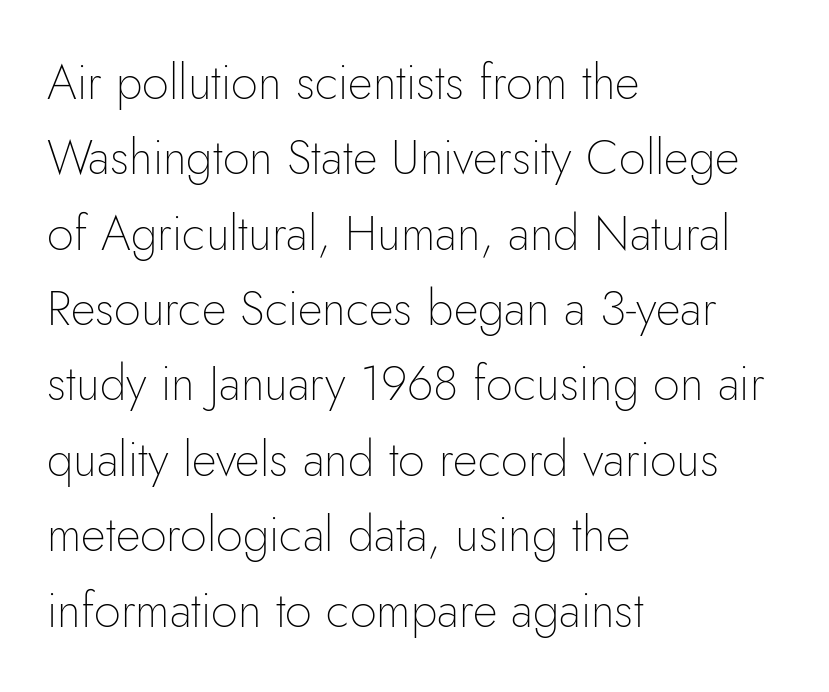
The image shows 48 px thin sans-serif type, upright; set left-aligned, normal line spacing (1.57x), normal letter spacing, not underlined; low stroke contrast and a small x-height.
